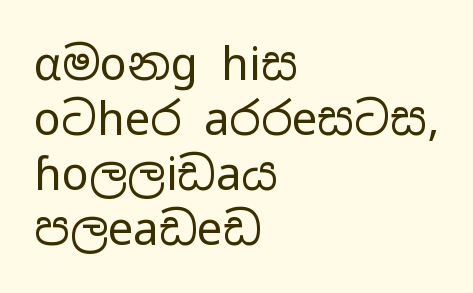
The image shows 45 px regular-weight, wide sans-serif type, upright; set left-aligned, line spacing 1.22x, normal letter spacing, not underlined; low stroke contrast and a medium x-height.
